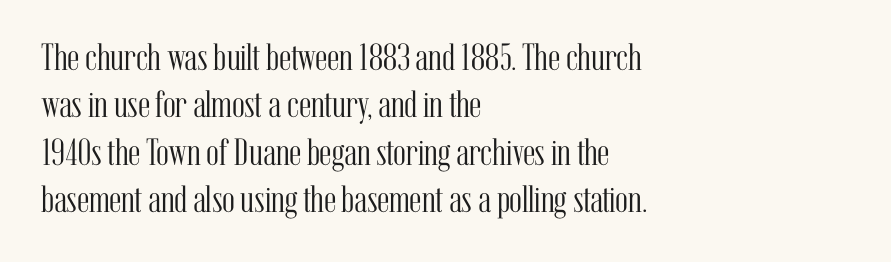
In CSS terms this would be text-align: left. Nobody drew a line under any word here. Looks like regular typesetting: each glyph gets only the width it needs. Short note: letters normally spaced.
